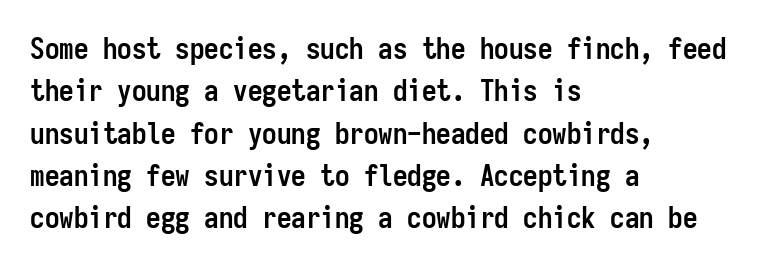
{"serif": "no", "italic": "no", "bold": "yes", "weight": "semibold", "width": "condensed", "stroke_contrast": "low", "x_height": "medium", "monospaced": "yes", "underline": "no", "align": "left", "line_spacing": "normal", "line_spacing_ratio": 1.46, "letter_spacing": "normal", "letter_spacing_em": 0.0, "glyph_px": 29}
